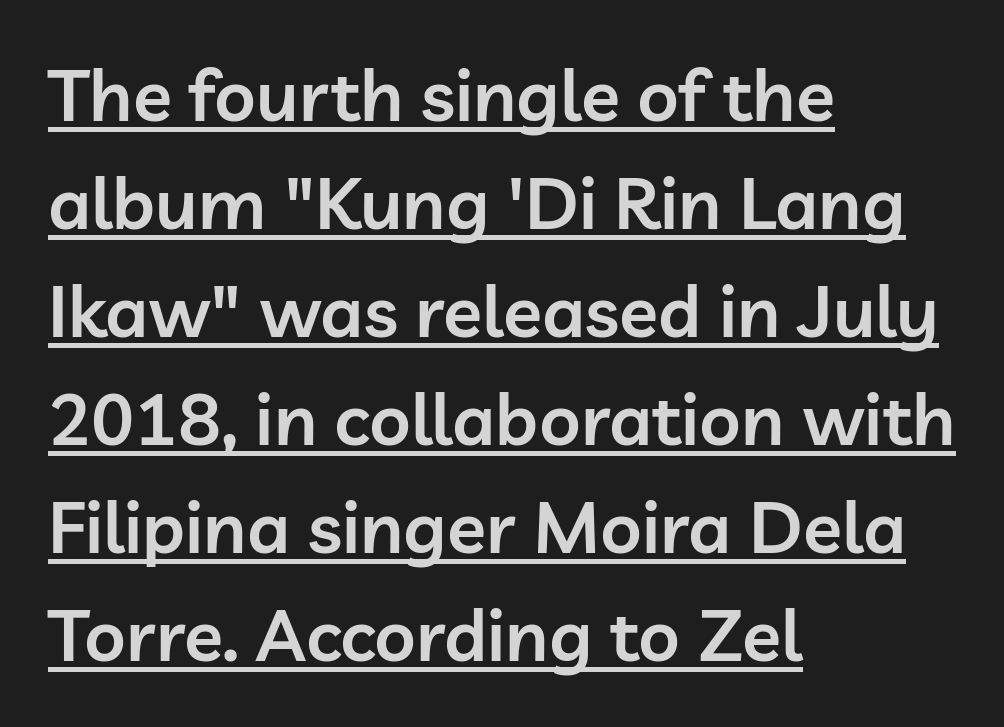
Looks like regular typesetting: each glyph gets only the width it needs. Here the glyphs are tracked normally, forming tight word shapes. Vertical strokes here are truly vertical. Short and long lines alike share a common starting point at left.
